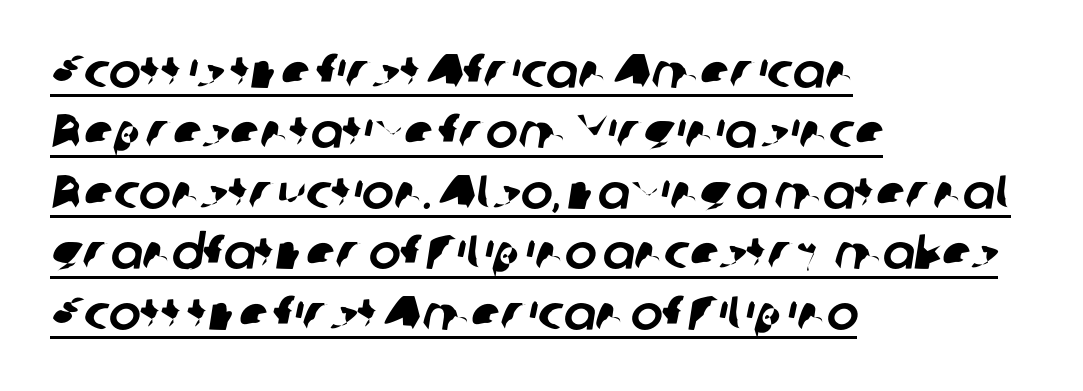
Type style note: lacks serifs. These characters rest on top of a visible drawn line. Evenly set lines give the paragraph a standard silhouette. Nothing unusual about the tracking: characters are spaced as the font intends. Note the varied advance widths — an 'i' is clearly narrower than an 'm'.
